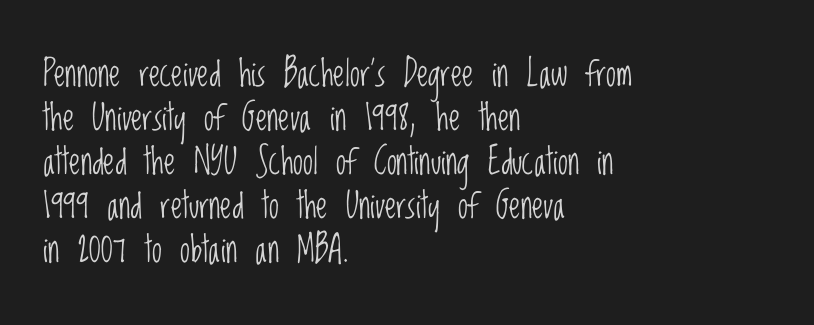
Q: Is the text bold? A: No.
Q: Is the text italic (slanted)? A: No, it is upright.
Q: Is the typeface a serif or a sans-serif typeface? A: Sans-serif.
Q: Is the text underlined? A: No.
Q: How is the paragraph aligned? A: Left-aligned.
Q: Is the spacing between letters normal or unusually wide? A: Normal.
Q: Width (condensed, normal, or wide)? A: Condensed.
Q: Stroke contrast? A: Low.
Q: x-height? A: Large.
Q: Monospaced? A: No.
